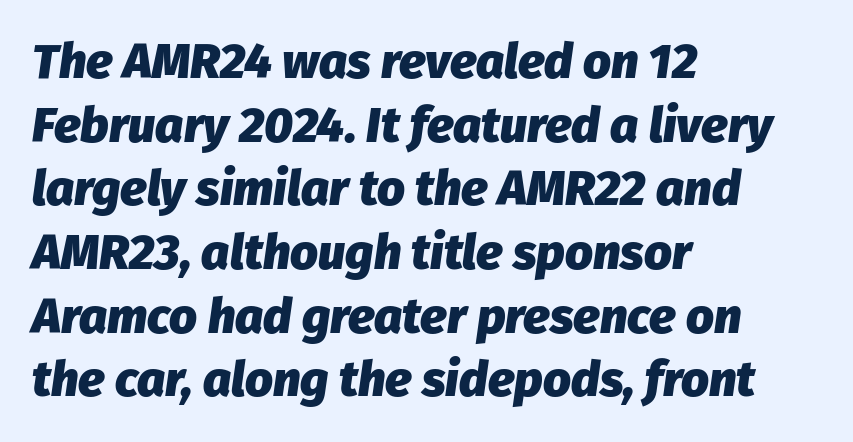
{"italic": "yes", "lean": "right", "slant_degrees": 8, "bold": "yes", "weight": "heavy", "width": "normal", "stroke_contrast": "low", "x_height": "medium", "monospaced": "no", "underline": "no", "align": "left", "line_spacing": "normal", "line_spacing_ratio": 1.3, "letter_spacing": "normal", "letter_spacing_em": 0.0, "glyph_px": 49}
